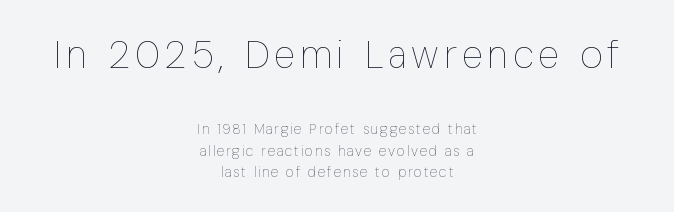
Typesetter's note — upper block bumped up in size, lower block left smaller. Horizontally, the lines are justified to the midpoint only. Regular leading. The letterforms sit at book weight or below. The letters advance in unequal steps, a hallmark of proportional type.
